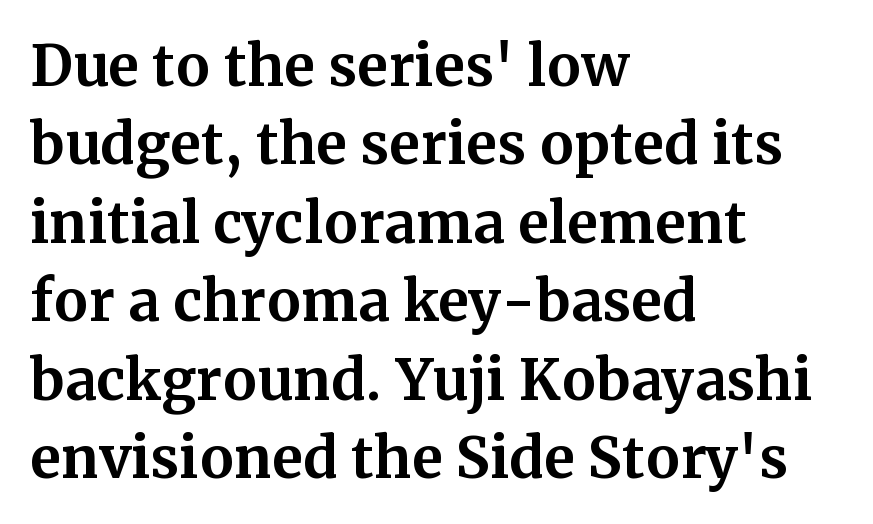
Q: Is the text bold? A: Yes.
Q: Is the text italic (slanted)? A: No, it is upright.
Q: Is the typeface a serif or a sans-serif typeface? A: Serif.
Q: Is the text underlined? A: No.
Q: How is the paragraph aligned? A: Left-aligned.
Q: Is the spacing between letters normal or unusually wide? A: Normal.
Q: Is the spacing between lines tight, normal or loose? A: Normal.
Q: Width (condensed, normal, or wide)? A: Normal.
Q: Stroke contrast? A: Medium.
Q: x-height? A: Medium.
Q: Monospaced? A: No.
